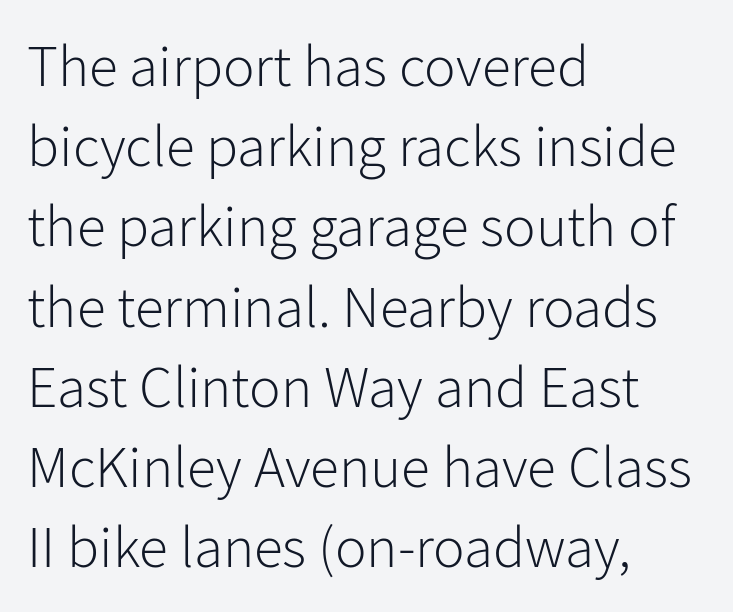
Q: Is the text bold? A: No.
Q: Is the text italic (slanted)? A: No, it is upright.
Q: Is the typeface a serif or a sans-serif typeface? A: Sans-serif.
Q: Is the text underlined? A: No.
Q: How is the paragraph aligned? A: Left-aligned.
Q: Is the spacing between letters normal or unusually wide? A: Normal.
Q: Is the spacing between lines tight, normal or loose? A: Normal.
Q: Width (condensed, normal, or wide)? A: Normal.
Q: Stroke contrast? A: Low.
Q: x-height? A: Medium.
Q: Monospaced? A: No.
